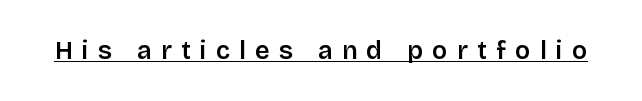
Q: Is the text bold? A: Semi-bold.
Q: Is the text italic (slanted)? A: No, it is upright.
Q: Is the text underlined? A: Yes.
Q: Is the spacing between letters normal or unusually wide? A: Unusually wide.
